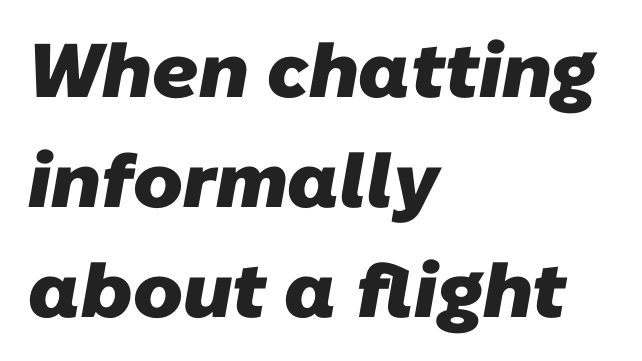
{"serif": "no", "bold": "yes", "weight": "heavy", "width": "normal", "stroke_contrast": "low", "x_height": "medium", "monospaced": "no", "underline": "no", "align": "left", "line_spacing": "normal", "line_spacing_ratio": 1.45, "letter_spacing": "normal", "letter_spacing_em": 0.0, "glyph_px": 76}
